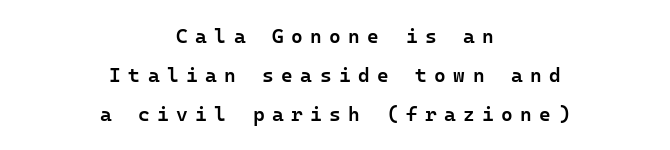
{"italic": "no", "bold": "semi", "underline": "no", "align": "center", "line_spacing": "loose", "line_spacing_ratio": 1.95, "letter_spacing": "wide", "letter_spacing_em": 0.37, "glyph_px": 20}
